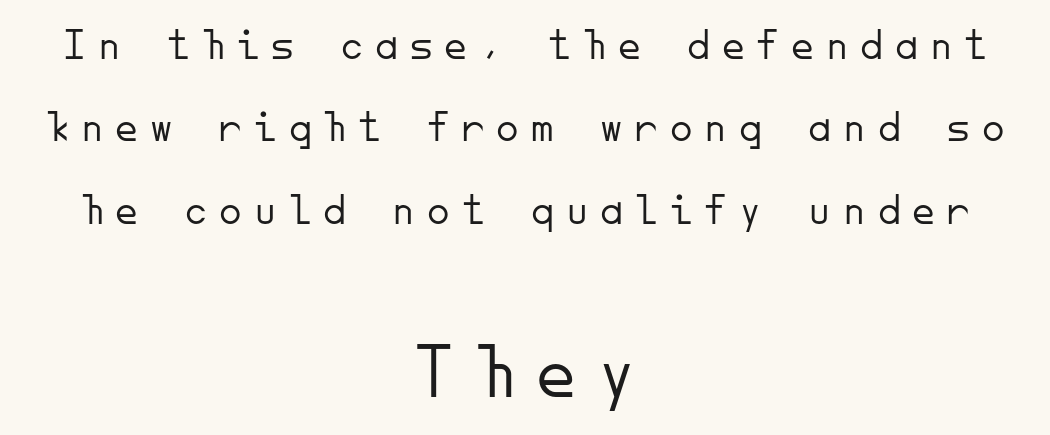
{"serif": "no", "italic": "no", "bold": "no", "weight": "light", "width": "normal", "stroke_contrast": "low", "x_height": "small", "monospaced": "yes", "underline": "no", "align": "center", "line_spacing_ratio": 1.83, "letter_spacing": "wide", "letter_spacing_em": 0.27, "larger_block": "second", "size_ratio": 1.76, "glyph_px": 79}
